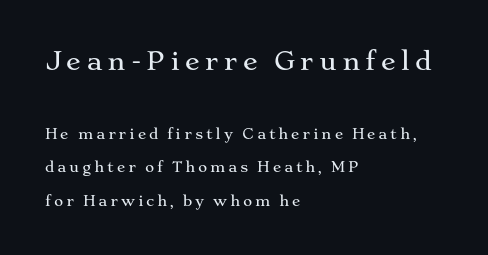
Every stem runs plumb, perpendicular to the baseline. Is there much room between lines? Yes — plenty of vertical air separates them. Which chunk is bigger? The first one — the top block dwarfs the bottom. Leftover space on each line is placed entirely after the last word.
